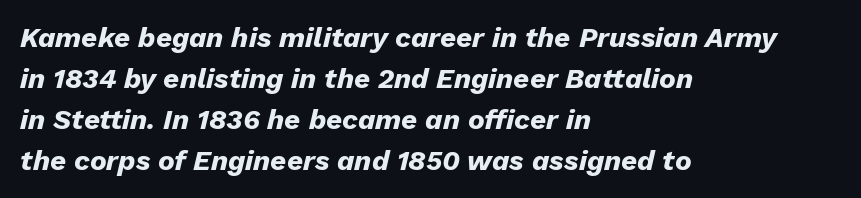
The image shows 28 px heavy type, italic (leaning right); set left-aligned, normal line spacing (1.47x), normal letter spacing, not underlined; low stroke contrast and a medium x-height.
